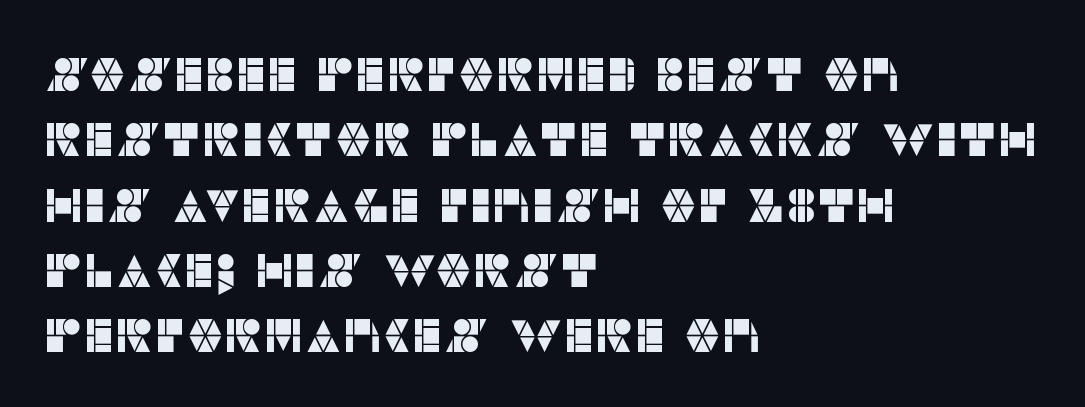
The image shows 47 px sans-serif type, upright; set left-aligned, normal line spacing (1.39x), normal letter spacing, not underlined; low stroke contrast and a large x-height.
